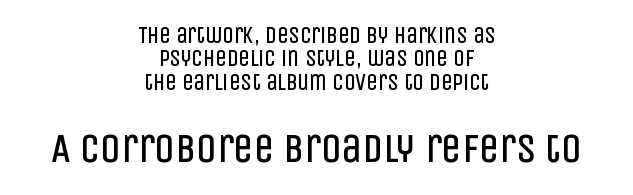
{"serif": "no", "italic": "no", "bold": "no", "weight": "regular", "width": "condensed", "stroke_contrast": "low", "x_height": "large", "monospaced": "no", "underline": "no", "align": "center", "line_spacing": "tight", "line_spacing_ratio": 1.02, "letter_spacing": "normal", "letter_spacing_em": 0.0, "larger_block": "second", "size_ratio": 1.78, "glyph_px": 41}
